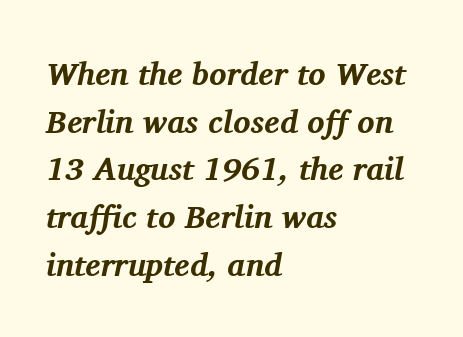
The image shows 32 px bold serif type, italic (leaning right); set left-aligned, normal line spacing (1.49x), normal letter spacing, not underlined; medium stroke contrast and a medium x-height.
